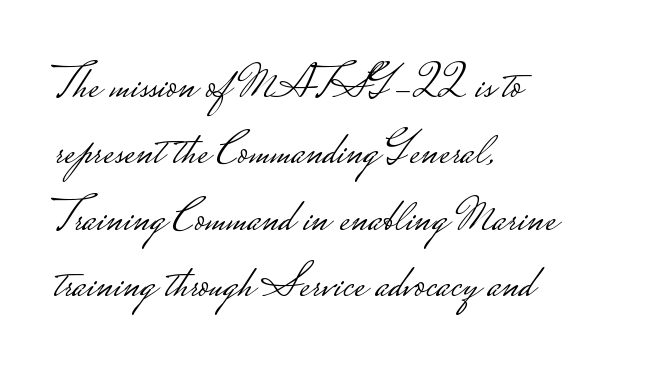
{"serif": "no", "bold": "no", "weight": "light", "width": "wide", "stroke_contrast": "low", "monospaced": "no", "underline": "no", "align": "left", "line_spacing": "normal", "line_spacing_ratio": 1.41, "letter_spacing": "normal", "letter_spacing_em": 0.0, "glyph_px": 47}
